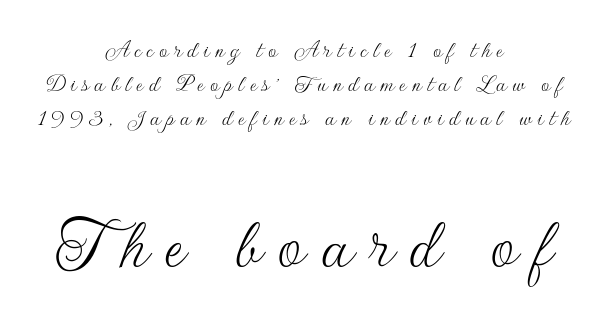
Q: Is the text bold? A: No.
Q: Is the text italic (slanted)? A: Yes.
Q: Is the typeface a serif or a sans-serif typeface? A: Sans-serif.
Q: Is the text underlined? A: No.
Q: How is the paragraph aligned? A: Centered.
Q: Is the spacing between letters normal or unusually wide? A: Unusually wide.
Q: Is the spacing between lines tight, normal or loose? A: Normal.
Q: Which block of text is set in a larger size, the first (top) or the second (bottom)? A: The second (bottom) one.
Q: Width (condensed, normal, or wide)? A: Normal.
Q: Stroke contrast? A: Low.
Q: x-height? A: Small.
Q: Monospaced? A: No.
